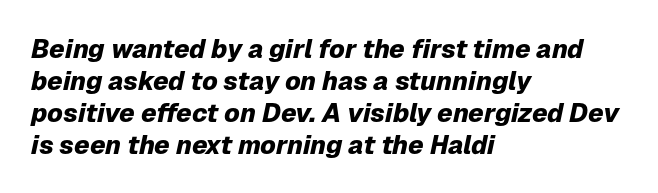
The image shows 26 px bold type, italic (leaning right); set left-aligned, line spacing 1.23x, normal letter spacing, not underlined.
